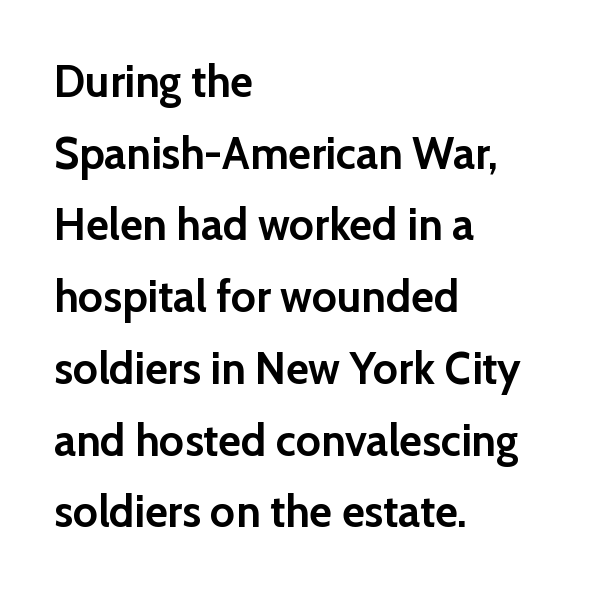
The image shows 44 px semibold sans-serif type, upright; set left-aligned, normal line spacing (1.63x), normal letter spacing, not underlined; low stroke contrast and a medium x-height.
